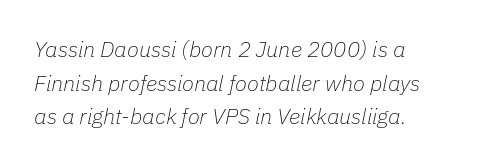
Q: Is the text bold? A: No.
Q: Is the text italic (slanted)? A: Yes, it leans right by about 11 degrees.
Q: Is the text underlined? A: No.
Q: Is the spacing between letters normal or unusually wide? A: Normal.
Q: Is the spacing between lines tight, normal or loose? A: Normal.
